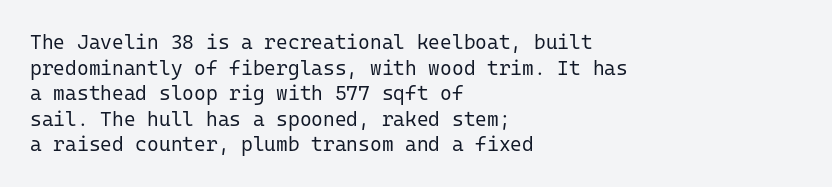
{"italic": "no", "bold": "no", "underline": "no", "align": "left", "line_spacing": "normal", "line_spacing_ratio": 1.28, "letter_spacing": "normal", "letter_spacing_em": 0.0, "glyph_px": 20}
